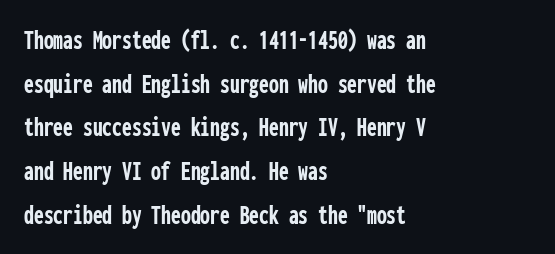
Q: Is the text bold? A: Yes.
Q: Is the text italic (slanted)? A: No, it is upright.
Q: Is the typeface a serif or a sans-serif typeface? A: Sans-serif.
Q: Is the text underlined? A: No.
Q: How is the paragraph aligned? A: Left-aligned.
Q: Is the spacing between letters normal or unusually wide? A: Normal.
Q: Is the spacing between lines tight, normal or loose? A: Normal.
Q: Width (condensed, normal, or wide)? A: Condensed.
Q: Stroke contrast? A: Low.
Q: x-height? A: Medium.
Q: Monospaced? A: Yes.
